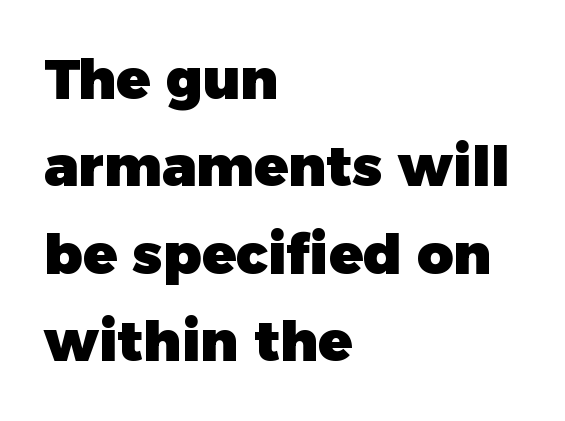
The image shows 56 px heavy sans-serif type, upright; set left-aligned, normal line spacing (1.56x), normal letter spacing, not underlined; low stroke contrast and a medium x-height.
